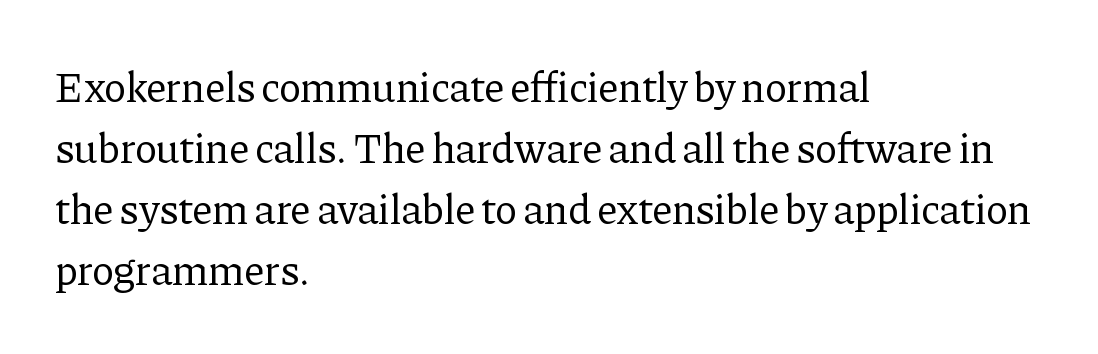
Q: Is the text bold? A: No.
Q: Is the text italic (slanted)? A: No, it is upright.
Q: Is the typeface a serif or a sans-serif typeface? A: Serif.
Q: Is the text underlined? A: No.
Q: How is the paragraph aligned? A: Left-aligned.
Q: Is the spacing between letters normal or unusually wide? A: Normal.
Q: Is the spacing between lines tight, normal or loose? A: Normal.
Q: Width (condensed, normal, or wide)? A: Normal.
Q: Stroke contrast? A: Low.
Q: x-height? A: Medium.
Q: Monospaced? A: No.
